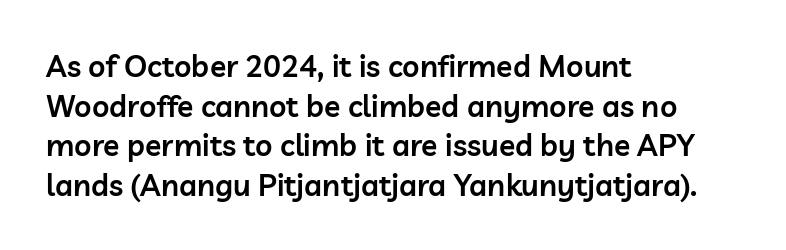
{"serif": "no", "italic": "no", "bold": "semi", "weight": "semibold", "width": "normal", "stroke_contrast": "low", "x_height": "medium", "monospaced": "no", "underline": "no", "align": "left", "line_spacing": "normal", "line_spacing_ratio": 1.32, "letter_spacing": "normal", "letter_spacing_em": 0.0, "glyph_px": 30}
